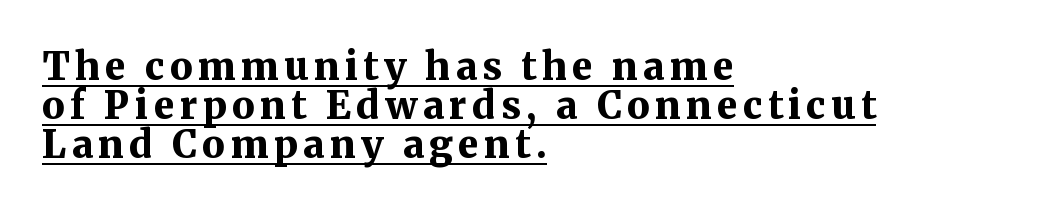
The image shows 38 px bold serif type, upright; set left-aligned, tight line spacing (1.03x), underlined; medium stroke contrast and a medium x-height.
